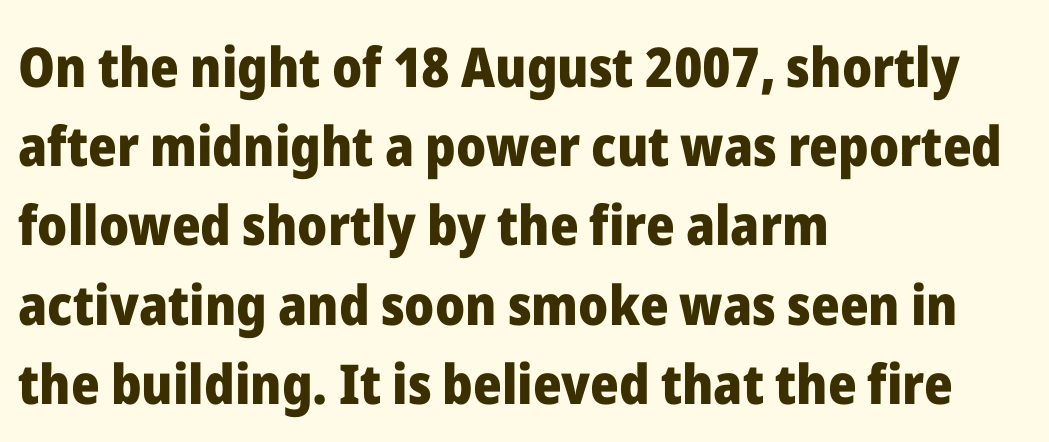
The image shows 55 px heavy sans-serif type, upright; set left-aligned, normal line spacing (1.44x), normal letter spacing, not underlined; low stroke contrast and a medium x-height.
